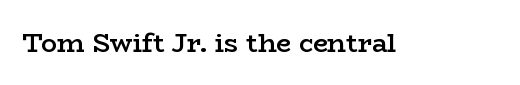
Q: Is the text bold? A: Semi-bold.
Q: Is the text italic (slanted)? A: No, it is upright.
Q: Is the text underlined? A: No.
Q: Is the spacing between letters normal or unusually wide? A: Normal.
